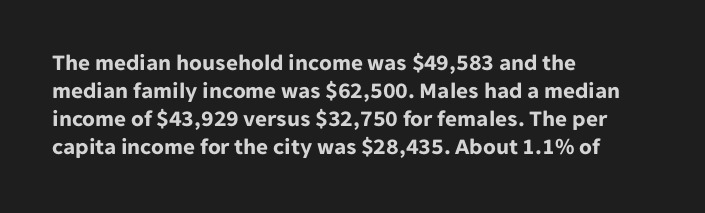
Q: Is the text bold? A: Yes.
Q: Is the text italic (slanted)? A: No, it is upright.
Q: Is the text underlined? A: No.
Q: How is the paragraph aligned? A: Left-aligned.
Q: Is the spacing between letters normal or unusually wide? A: Normal.
